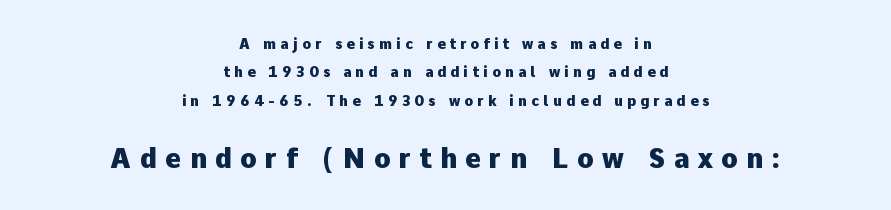
Bold? Absolutely — the strokes are thick and heavy. Posture: vertical. Descenders hang freely into open space. The face used here is rendered with a markedly widened letterfit. Notice how the passage keeps no hard edge, just a central spine.
